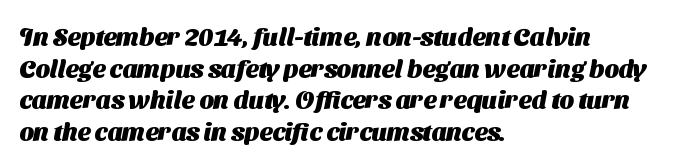
{"bold": "yes", "underline": "no", "align": "left", "line_spacing": "normal", "line_spacing_ratio": 1.27, "letter_spacing": "normal", "letter_spacing_em": 0.0, "glyph_px": 25}
